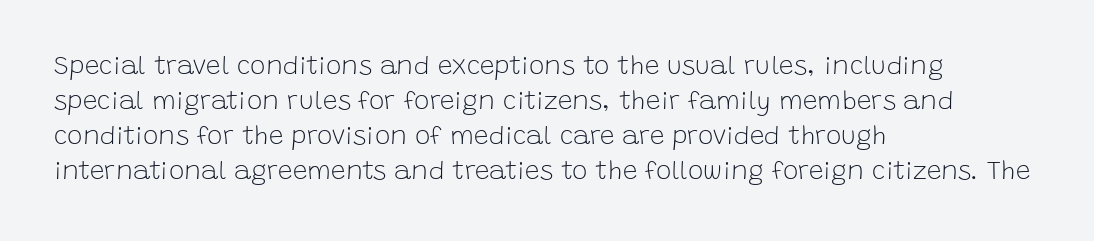
Q: Is the text bold? A: No.
Q: Is the text italic (slanted)? A: No, it is upright.
Q: Is the text underlined? A: No.
Q: How is the paragraph aligned? A: Left-aligned.
Q: Is the spacing between letters normal or unusually wide? A: Normal.
Q: Is the spacing between lines tight, normal or loose? A: Normal.
